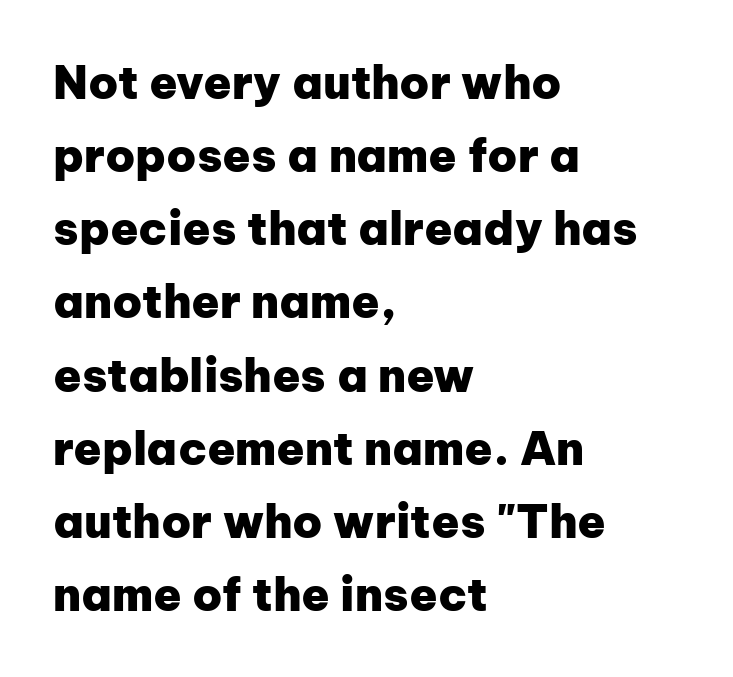
{"serif": "no", "italic": "no", "bold": "yes", "weight": "heavy", "width": "normal", "stroke_contrast": "low", "x_height": "medium", "monospaced": "no", "underline": "no", "align": "left", "line_spacing": "normal", "line_spacing_ratio": 1.59, "letter_spacing": "normal", "letter_spacing_em": 0.0, "glyph_px": 46}
